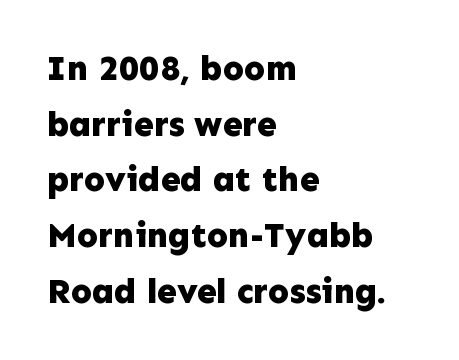
Q: Is the text bold? A: Yes.
Q: Is the text italic (slanted)? A: No, it is upright.
Q: Is the typeface a serif or a sans-serif typeface? A: Sans-serif.
Q: Is the text underlined? A: No.
Q: How is the paragraph aligned? A: Left-aligned.
Q: Is the spacing between letters normal or unusually wide? A: Normal.
Q: Is the spacing between lines tight, normal or loose? A: Normal.
Q: Width (condensed, normal, or wide)? A: Normal.
Q: Stroke contrast? A: Low.
Q: x-height? A: Medium.
Q: Monospaced? A: No.
